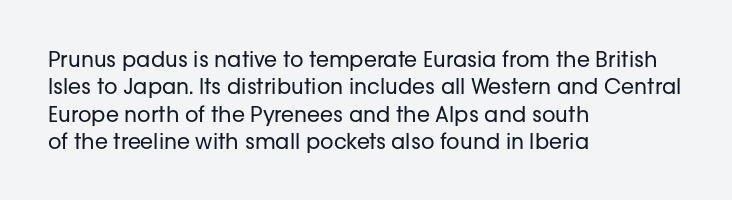
{"italic": "no", "bold": "no", "underline": "no", "align": "left", "line_spacing": "normal", "line_spacing_ratio": 1.3, "letter_spacing": "normal", "letter_spacing_em": 0.0, "glyph_px": 21}
